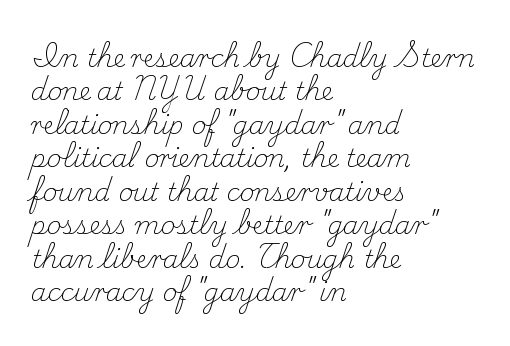
The image shows 25 px text type; set left-aligned, normal line spacing (1.34x), normal letter spacing, not underlined.
